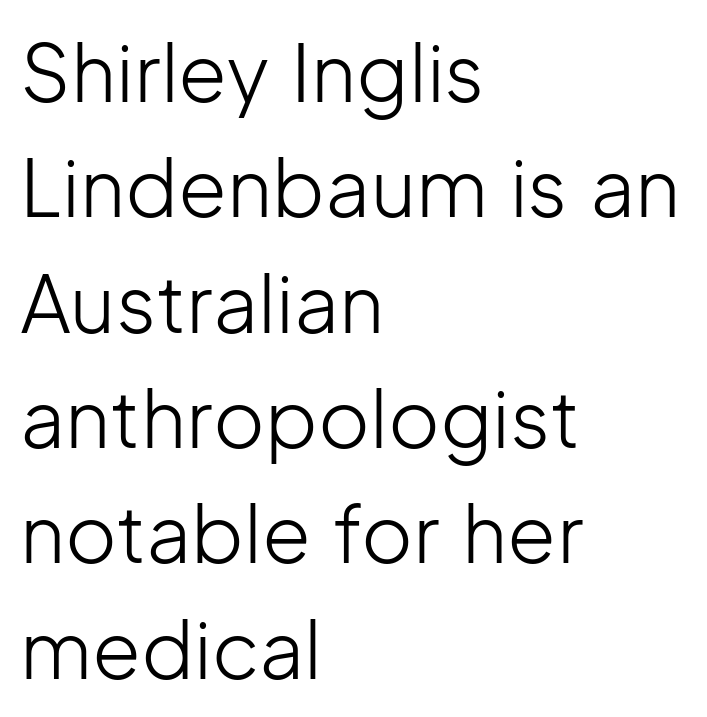
The tracking reads as untouched default to a designer's eye. A roman cut, with each character standing at attention. Looks like regular typesetting: each glyph gets only the width it needs. Nothing heavy about these letters — not bold at all.
